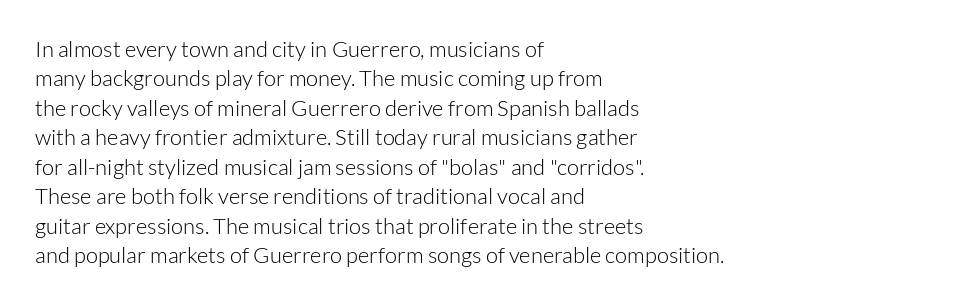
Q: Is the text bold? A: No.
Q: Is the text italic (slanted)? A: No, it is upright.
Q: Is the text underlined? A: No.
Q: How is the paragraph aligned? A: Left-aligned.
Q: Is the spacing between letters normal or unusually wide? A: Normal.
Q: Is the spacing between lines tight, normal or loose? A: Normal.
